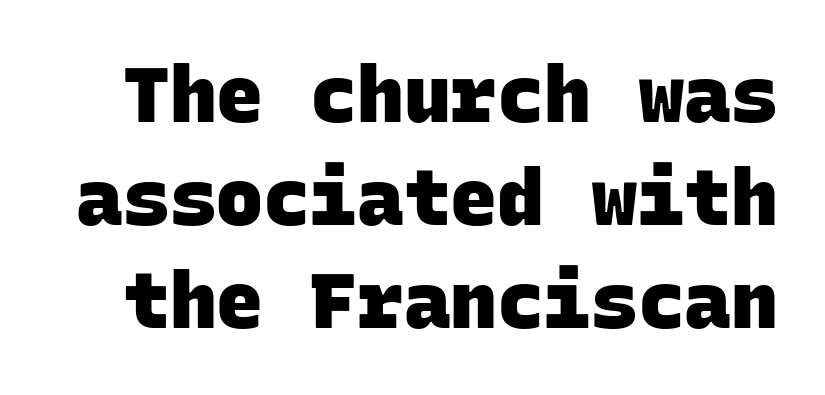
The image shows 78 px heavy sans-serif type, monospaced; set normal line spacing (1.32x), normal letter spacing, not underlined; low stroke contrast and a large x-height.
